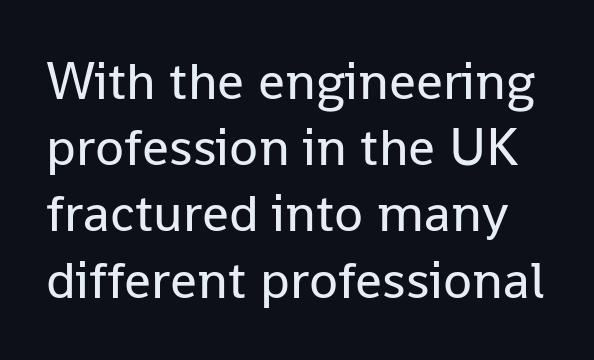
The image shows 53 px regular-weight sans-serif type, upright; set normal line spacing (1.25x), normal letter spacing, not underlined; low stroke contrast and a medium x-height.
